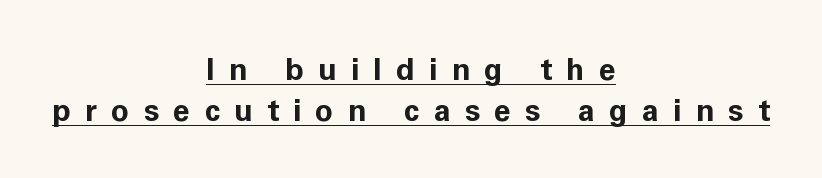
{"serif": "no", "italic": "no", "bold": "yes", "weight": "bold", "width": "normal", "stroke_contrast": "low", "x_height": "medium", "monospaced": "no", "underline": "yes", "align": "center", "line_spacing": "normal", "line_spacing_ratio": 1.37, "letter_spacing": "wide", "letter_spacing_em": 0.48, "glyph_px": 30}
